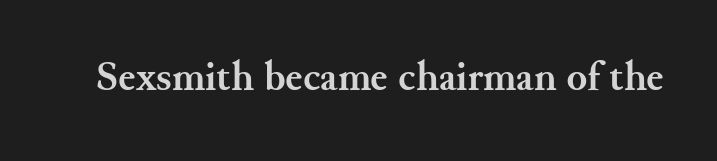
{"serif": "yes", "italic": "no", "bold": "yes", "weight": "semibold", "width": "normal", "stroke_contrast": "medium", "x_height": "small", "monospaced": "no", "underline": "no", "letter_spacing": "normal", "letter_spacing_em": 0.0, "glyph_px": 42}
